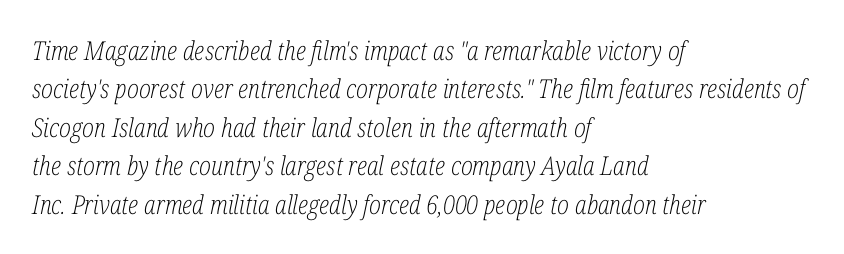
{"italic": "yes", "lean": "right", "slant_degrees": 12, "bold": "no", "underline": "no", "align": "left", "line_spacing": "normal", "line_spacing_ratio": 1.48, "letter_spacing": "normal", "letter_spacing_em": 0.0, "glyph_px": 26}
